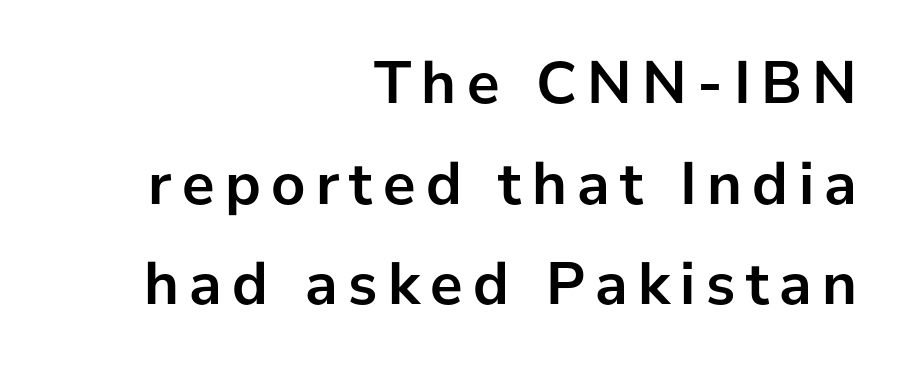
Q: Is the text bold? A: Yes.
Q: Is the text italic (slanted)? A: No, it is upright.
Q: Is the typeface a serif or a sans-serif typeface? A: Sans-serif.
Q: Is the text underlined? A: No.
Q: How is the paragraph aligned? A: Right-aligned.
Q: Is the spacing between lines tight, normal or loose? A: Normal.
Q: Width (condensed, normal, or wide)? A: Normal.
Q: Stroke contrast? A: Low.
Q: x-height? A: Medium.
Q: Monospaced? A: No.
